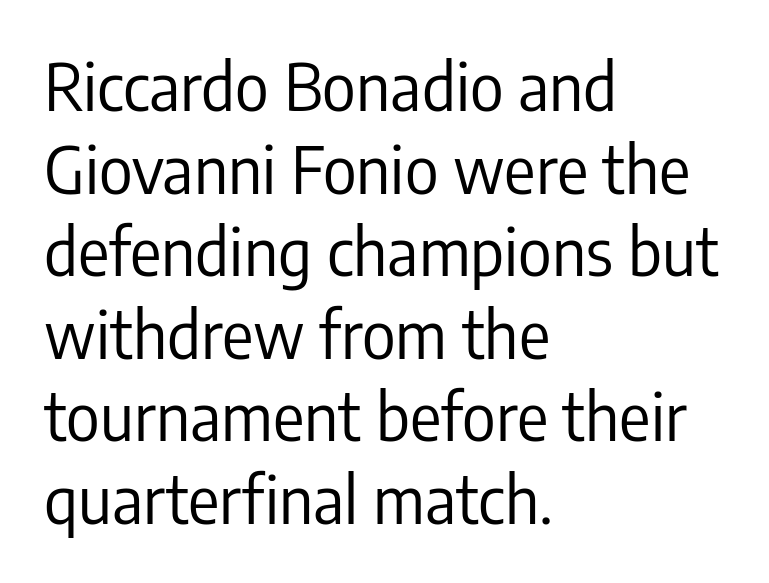
In terms of posture, this sample is upright. Do the characters align in a grid? No, the font is proportional. Rule under the text: the space is simply empty. Unbolded letterforms with no extra heft. This rendering employs a face without finishing strokes, i.e., a sans-serif.
